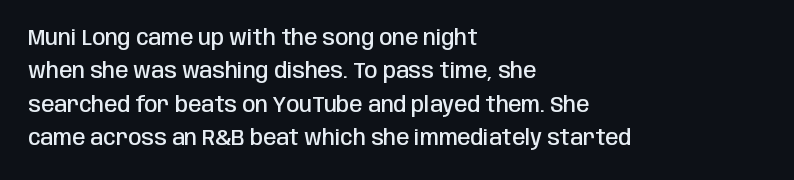
Typographic density is moderately raised because the face is semibold. Letter spacing: default. Vertically, the passage feels balanced, rows spaced as you'd expect. In terms of posture, this sample is upright. These lines stack with their left ends in a neat column.
